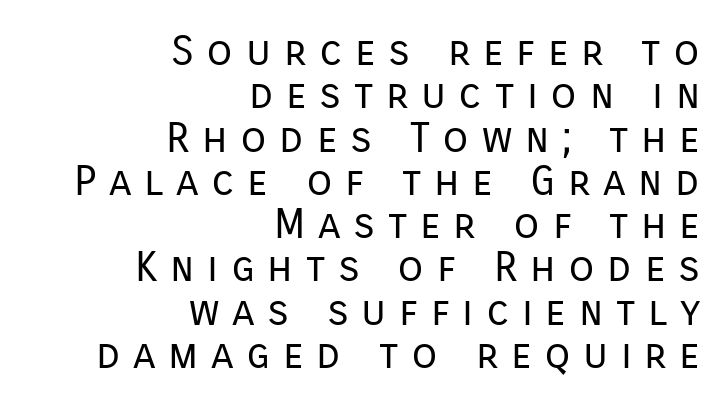
The image shows 42 px regular-weight sans-serif type, upright; set right-aligned, tight line spacing (1.03x), unusually wide letter spacing (+0.3 em), not underlined; low stroke contrast and a medium x-height.
